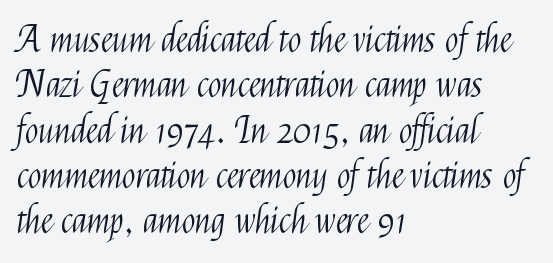
Vertically, the passage feels balanced, rows spaced as you'd expect. Descender tails drop into unmarked territory. The gaps between neighbouring characters are ordinary and unremarkable. Spacing verdict: proportional, widths tailored to each character. The letters carry no serifs — their stems end cleanly without finishing strokes. Every row of glyphs begins at an identical x-position on the left.
